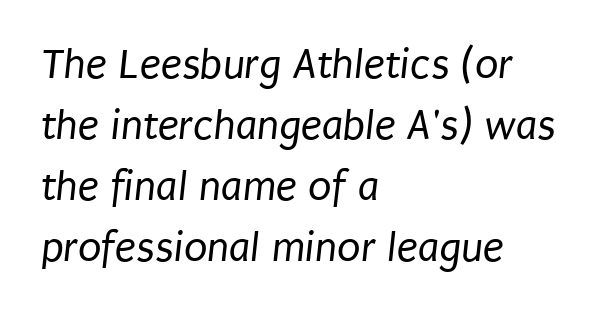
The image shows 43 px regular-weight, condensed sans-serif type; set left-aligned, normal line spacing (1.42x), normal letter spacing, not underlined; low stroke contrast and a large x-height.
